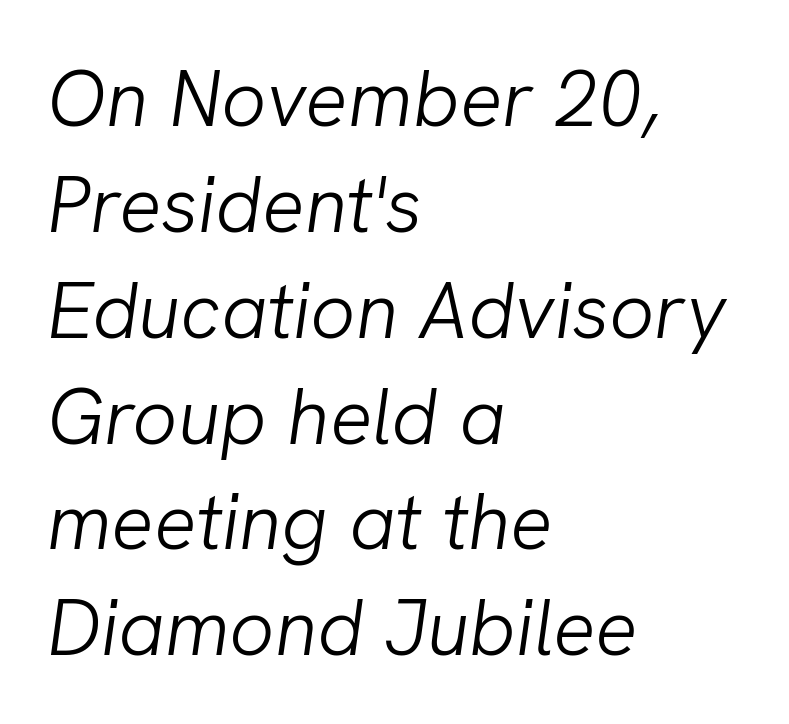
Q: Is the text bold? A: No.
Q: Is the text italic (slanted)? A: Yes, it leans right by about 8 degrees.
Q: Is the text underlined? A: No.
Q: How is the paragraph aligned? A: Left-aligned.
Q: Is the spacing between letters normal or unusually wide? A: Normal.
Q: Is the spacing between lines tight, normal or loose? A: Normal.
Q: Width (condensed, normal, or wide)? A: Normal.
Q: Stroke contrast? A: Low.
Q: x-height? A: Medium.
Q: Monospaced? A: No.
